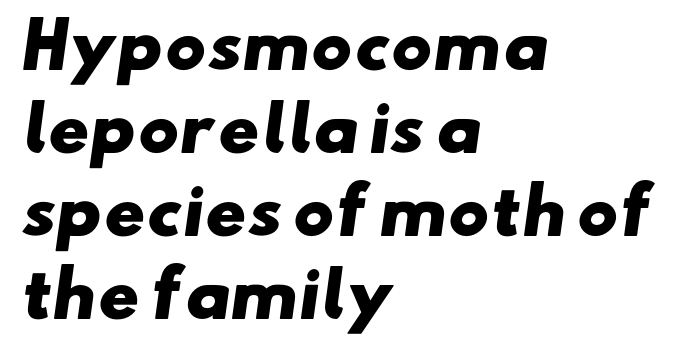
{"serif": "no", "bold": "yes", "weight": "heavy", "width": "wide", "stroke_contrast": "low", "x_height": "small", "monospaced": "no", "underline": "no", "align": "left", "line_spacing": "normal", "line_spacing_ratio": 1.34, "letter_spacing": "normal", "letter_spacing_em": 0.0, "glyph_px": 62}
